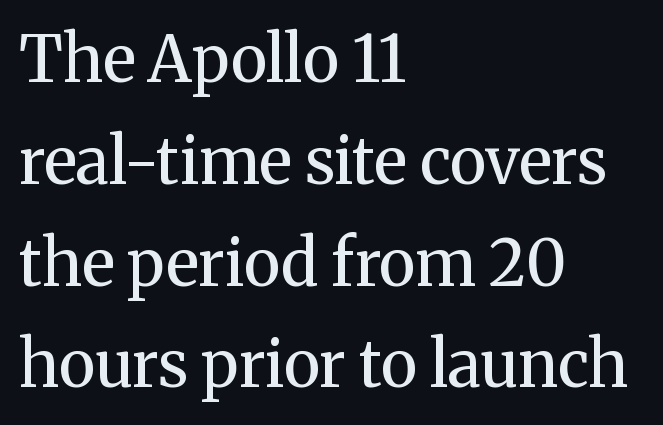
Q: Is the text bold? A: No.
Q: Is the text italic (slanted)? A: No, it is upright.
Q: Is the typeface a serif or a sans-serif typeface? A: Serif.
Q: Is the text underlined? A: No.
Q: How is the paragraph aligned? A: Left-aligned.
Q: Is the spacing between letters normal or unusually wide? A: Normal.
Q: Is the spacing between lines tight, normal or loose? A: Normal.
Q: Width (condensed, normal, or wide)? A: Normal.
Q: Stroke contrast? A: Medium.
Q: x-height? A: Medium.
Q: Monospaced? A: No.
